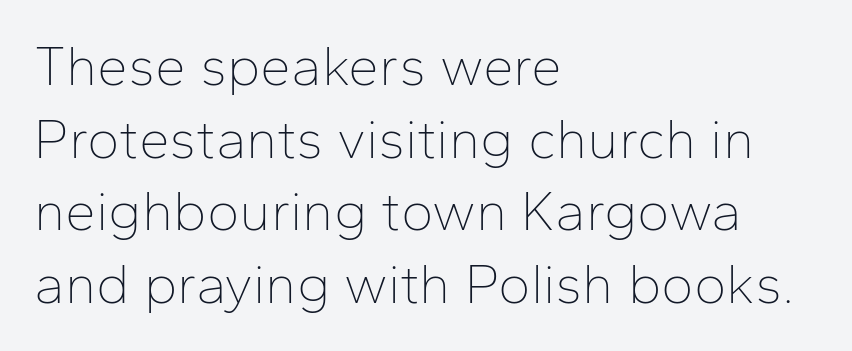
Spacing between characters is what you'd get straight out of the box. Clear beneath every line of the passage. Character widths vary here, with narrow letters taking less room than wide ones. Tall strokes in this sample are plumb rather than angled. The font family rendered here belongs to the sans-serif group.
